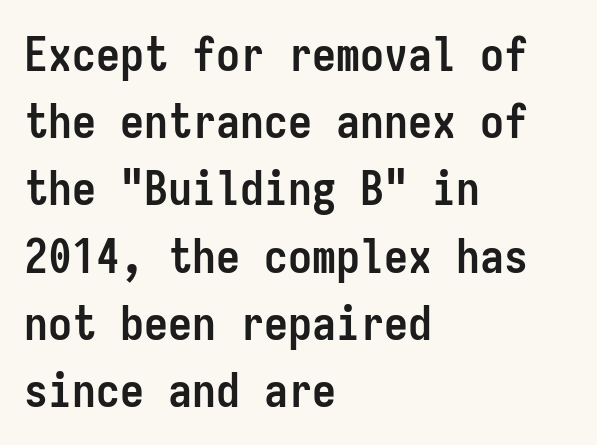
Q: Is the text bold? A: Yes.
Q: Is the text italic (slanted)? A: No, it is upright.
Q: Is the typeface a serif or a sans-serif typeface? A: Sans-serif.
Q: Is the text underlined? A: No.
Q: How is the paragraph aligned? A: Left-aligned.
Q: Is the spacing between letters normal or unusually wide? A: Normal.
Q: Is the spacing between lines tight, normal or loose? A: Normal.
Q: Width (condensed, normal, or wide)? A: Condensed.
Q: Stroke contrast? A: Low.
Q: x-height? A: Medium.
Q: Monospaced? A: Yes.
